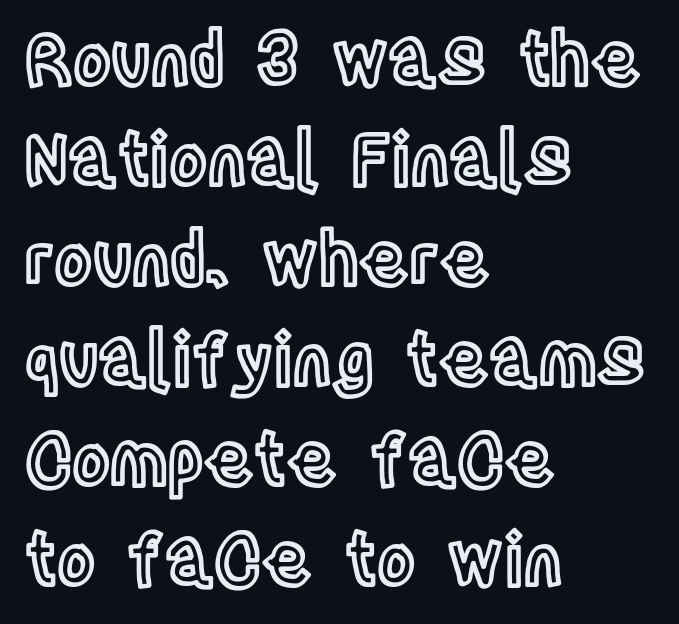
Rendered with straight, roman letterforms. A typesetter would call this proportional, since set widths differ per character. Letter spacing: default. Is there much room between lines? A standard amount, neither cramped nor airy. Decoration check: the copy has no underline. Every row of glyphs begins at an identical x-position on the left.
